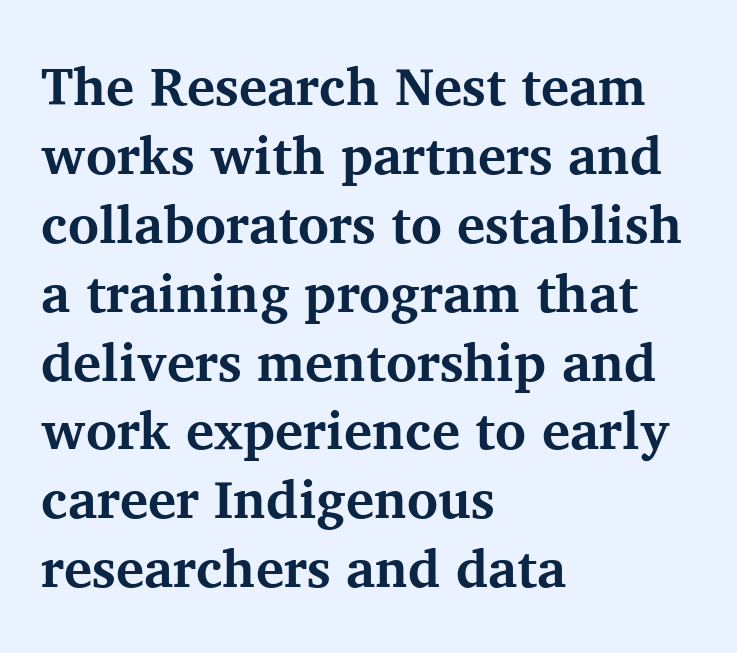
Q: Is the text bold? A: Yes.
Q: Is the text italic (slanted)? A: No, it is upright.
Q: Is the typeface a serif or a sans-serif typeface? A: Serif.
Q: Is the text underlined? A: No.
Q: How is the paragraph aligned? A: Left-aligned.
Q: Is the spacing between letters normal or unusually wide? A: Normal.
Q: Is the spacing between lines tight, normal or loose? A: Normal.
Q: Width (condensed, normal, or wide)? A: Normal.
Q: Stroke contrast? A: Medium.
Q: x-height? A: Medium.
Q: Monospaced? A: No.
